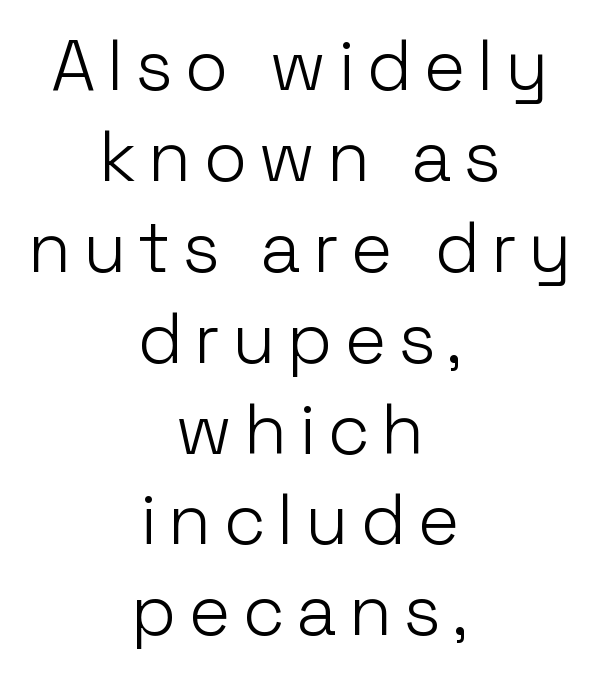
Q: Is the text bold? A: No.
Q: Is the text italic (slanted)? A: No, it is upright.
Q: Is the typeface a serif or a sans-serif typeface? A: Sans-serif.
Q: Is the text underlined? A: No.
Q: How is the paragraph aligned? A: Centered.
Q: Is the spacing between lines tight, normal or loose? A: Normal.
Q: Width (condensed, normal, or wide)? A: Normal.
Q: Stroke contrast? A: Low.
Q: x-height? A: Medium.
Q: Monospaced? A: No.
